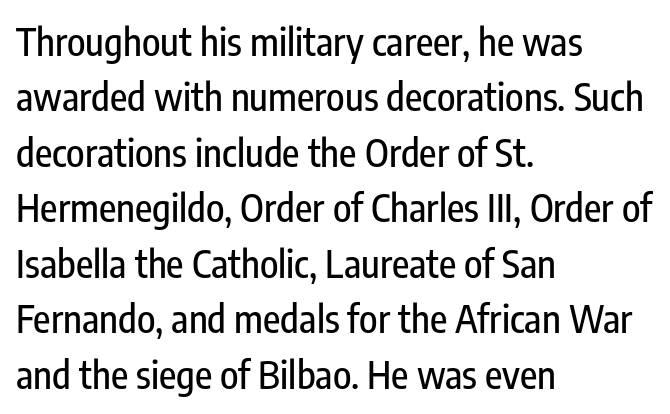
Q: Is the text italic (slanted)? A: No, it is upright.
Q: Is the typeface a serif or a sans-serif typeface? A: Sans-serif.
Q: Is the text underlined? A: No.
Q: How is the paragraph aligned? A: Left-aligned.
Q: Is the spacing between letters normal or unusually wide? A: Normal.
Q: Is the spacing between lines tight, normal or loose? A: Normal.
Q: Width (condensed, normal, or wide)? A: Condensed.
Q: Stroke contrast? A: Low.
Q: x-height? A: Medium.
Q: Monospaced? A: No.
